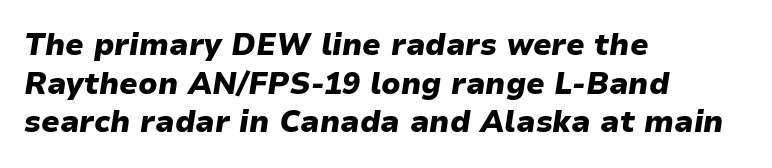
Q: Is the text bold? A: Yes.
Q: Is the text italic (slanted)? A: Yes, it leans right by about 9 degrees.
Q: Is the text underlined? A: No.
Q: How is the paragraph aligned? A: Left-aligned.
Q: Is the spacing between letters normal or unusually wide? A: Normal.
Q: Is the spacing between lines tight, normal or loose? A: Normal.
Q: Width (condensed, normal, or wide)? A: Normal.
Q: Stroke contrast? A: Low.
Q: x-height? A: Medium.
Q: Monospaced? A: No.
